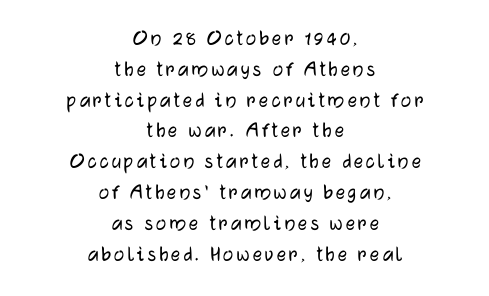
{"italic": "no", "underline": "no", "align": "center", "line_spacing": "normal", "line_spacing_ratio": 1.34, "glyph_px": 23}
